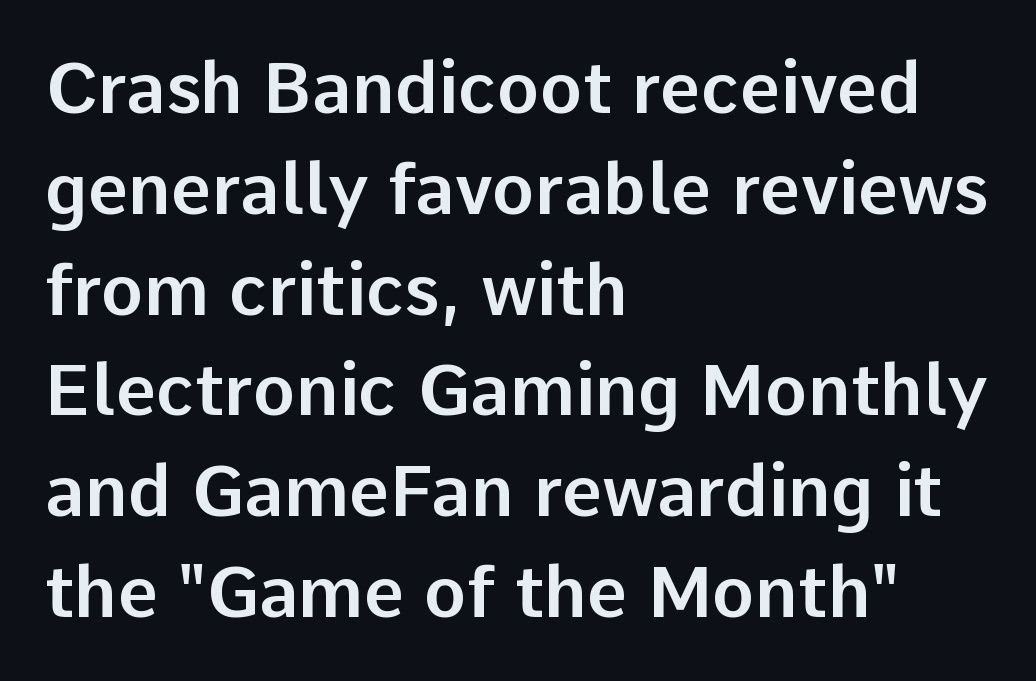
Looks like regular typesetting: each glyph gets only the width it needs. Every stem runs plumb, perpendicular to the baseline. Observe the ordinary spacing: letters are neighbours, not strangers. Leading: standard.
